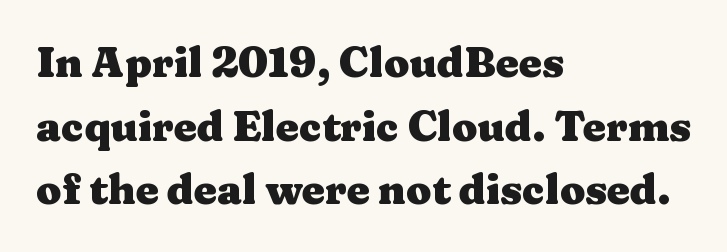
Q: Is the text bold? A: Yes.
Q: Is the text italic (slanted)? A: No, it is upright.
Q: Is the typeface a serif or a sans-serif typeface? A: Serif.
Q: Is the text underlined? A: No.
Q: How is the paragraph aligned? A: Left-aligned.
Q: Is the spacing between letters normal or unusually wide? A: Normal.
Q: Is the spacing between lines tight, normal or loose? A: Normal.
Q: Width (condensed, normal, or wide)? A: Wide.
Q: Stroke contrast? A: Medium.
Q: x-height? A: Medium.
Q: Monospaced? A: No.
